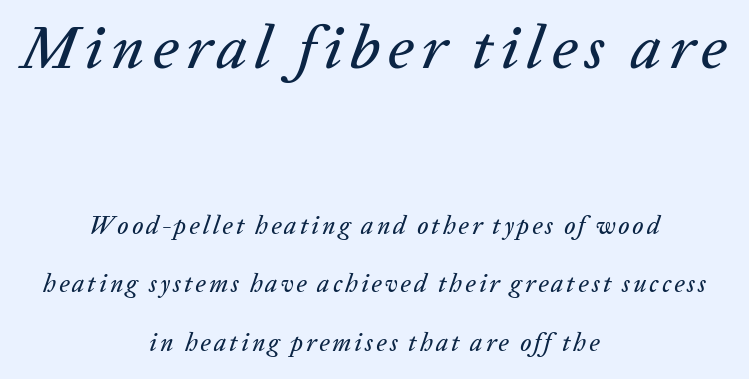
{"italic": "yes", "lean": "right", "slant_degrees": 20, "width": "normal", "stroke_contrast": "low", "x_height": "medium", "monospaced": "no", "underline": "no", "align": "center", "line_spacing": "loose", "line_spacing_ratio": 2.33, "larger_block": "first", "size_ratio": 2.48, "glyph_px": 62}
